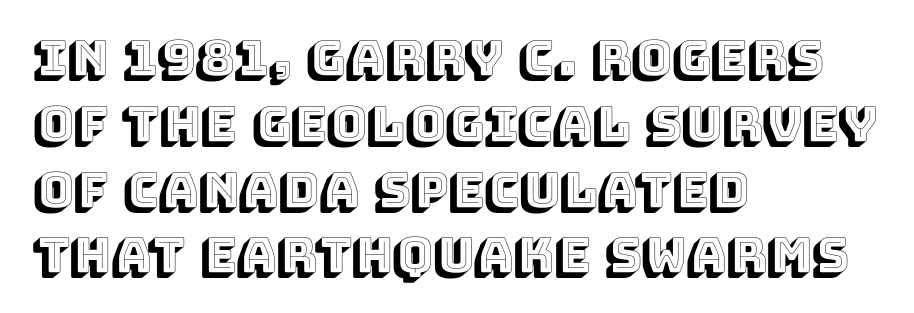
The image shows 48 px text type, upright; set left-aligned, normal line spacing (1.37x), normal letter spacing, not underlined; a large x-height.
